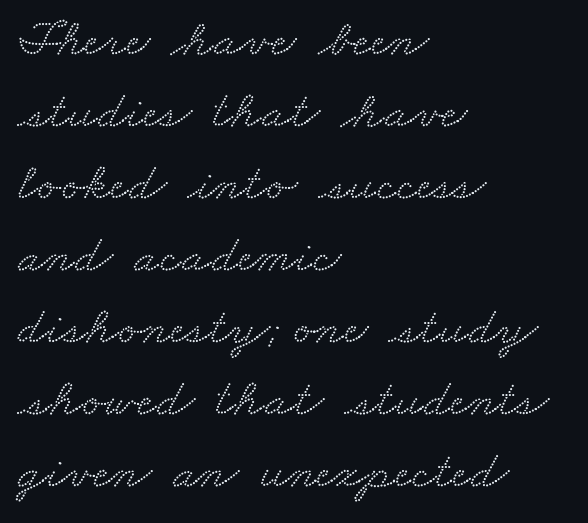
Q: Is the typeface a serif or a sans-serif typeface? A: Serif.
Q: Is the text underlined? A: No.
Q: How is the paragraph aligned? A: Left-aligned.
Q: Is the spacing between letters normal or unusually wide? A: Normal.
Q: Is the spacing between lines tight, normal or loose? A: Normal.
Q: Width (condensed, normal, or wide)? A: Wide.
Q: Stroke contrast? A: Low.
Q: x-height? A: Small.
Q: Monospaced? A: No.
